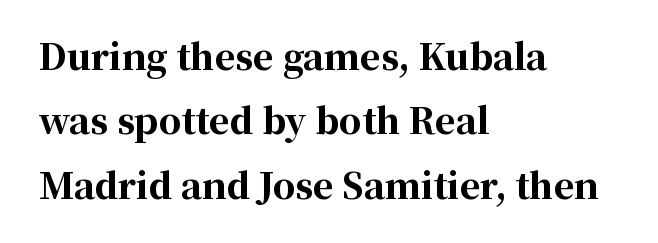
The image shows 35 px bold serif type, upright; set left-aligned, line spacing 1.84x, normal letter spacing, not underlined; high stroke contrast and a medium x-height.
